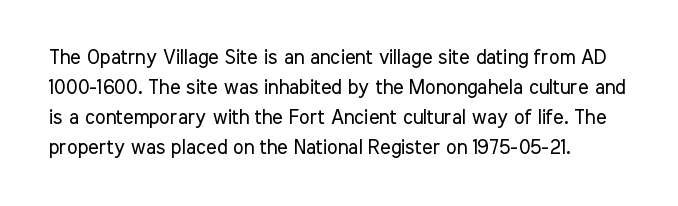
The face looks like a standard text weight, possibly lighter. A normal amount of white space separates one row of letters from the next. Line beginnings align vertically; line endings do not. The horizontal fit of the characters is conventional and even. The passage shown is not underscored anywhere.
